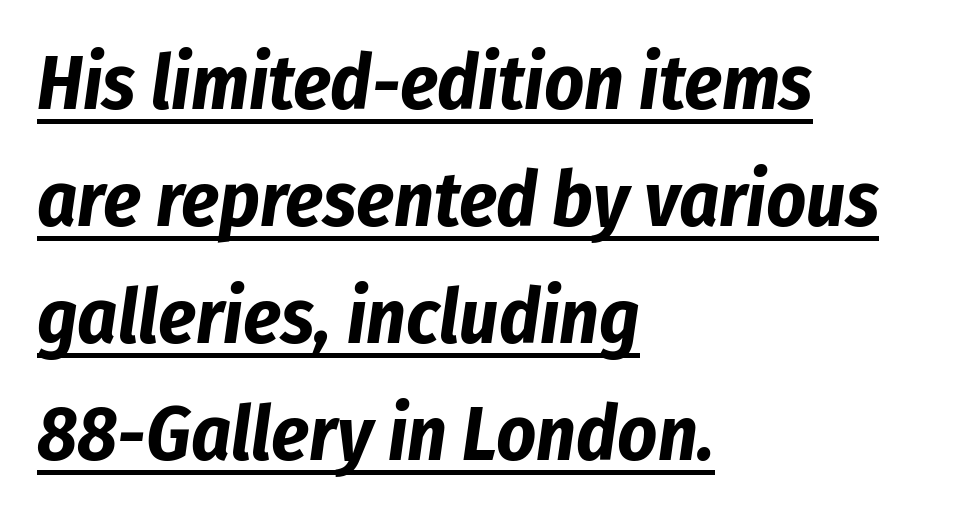
Q: Is the text bold? A: Yes.
Q: Is the text italic (slanted)? A: Yes, it leans right by about 8 degrees.
Q: Is the text underlined? A: Yes.
Q: How is the paragraph aligned? A: Left-aligned.
Q: Is the spacing between letters normal or unusually wide? A: Normal.
Q: Is the spacing between lines tight, normal or loose? A: Normal.
Q: Width (condensed, normal, or wide)? A: Condensed.
Q: Stroke contrast? A: Low.
Q: x-height? A: Medium.
Q: Monospaced? A: No.
